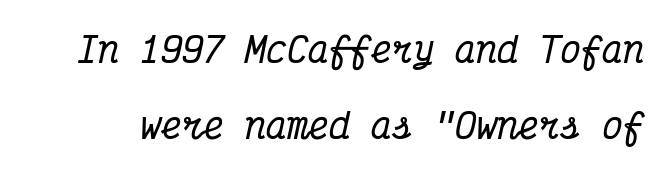
{"serif": "yes", "italic": "yes", "lean": "right", "slant_degrees": 12, "width": "condensed", "stroke_contrast": "medium", "x_height": "medium", "monospaced": "yes", "underline": "no", "line_spacing": "loose", "line_spacing_ratio": 2.16, "letter_spacing": "normal", "letter_spacing_em": 0.0, "glyph_px": 35}
